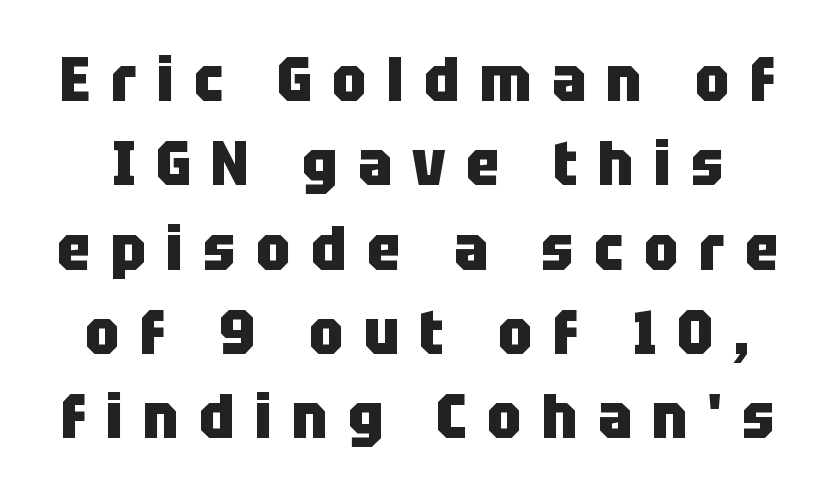
Q: Is the text bold? A: Yes.
Q: Is the text italic (slanted)? A: No, it is upright.
Q: Is the typeface a serif or a sans-serif typeface? A: Sans-serif.
Q: Is the text underlined? A: No.
Q: Is the spacing between letters normal or unusually wide? A: Unusually wide.
Q: Is the spacing between lines tight, normal or loose? A: Normal.
Q: Width (condensed, normal, or wide)? A: Condensed.
Q: Stroke contrast? A: Low.
Q: x-height? A: Large.
Q: Monospaced? A: No.
